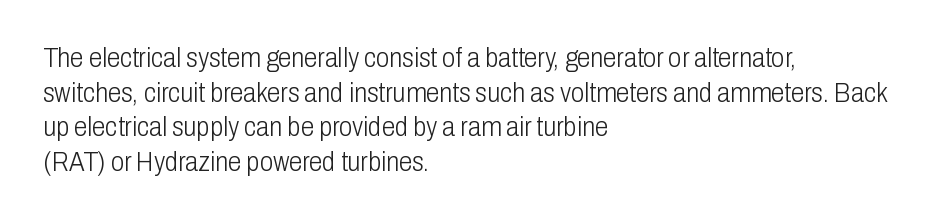
Q: Is the text bold? A: No.
Q: Is the text italic (slanted)? A: No, it is upright.
Q: Is the text underlined? A: No.
Q: How is the paragraph aligned? A: Left-aligned.
Q: Is the spacing between letters normal or unusually wide? A: Normal.
Q: Is the spacing between lines tight, normal or loose? A: Normal.
